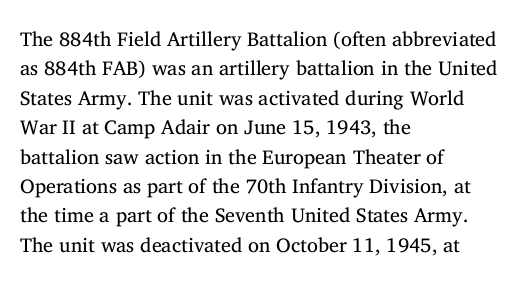
The image shows 20 px text type, upright; set left-aligned, normal line spacing (1.47x), normal letter spacing, not underlined.
